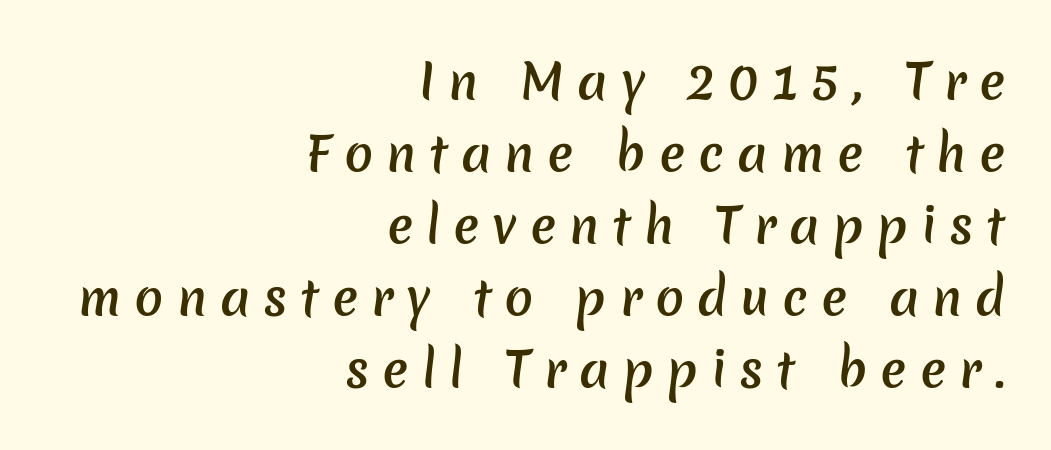
{"serif": "no", "bold": "semi", "weight": "semibold", "width": "normal", "stroke_contrast": "low", "x_height": "medium", "monospaced": "no", "underline": "no", "align": "right", "line_spacing": "normal", "line_spacing_ratio": 1.5, "letter_spacing": "wide", "letter_spacing_em": 0.27, "glyph_px": 48}
